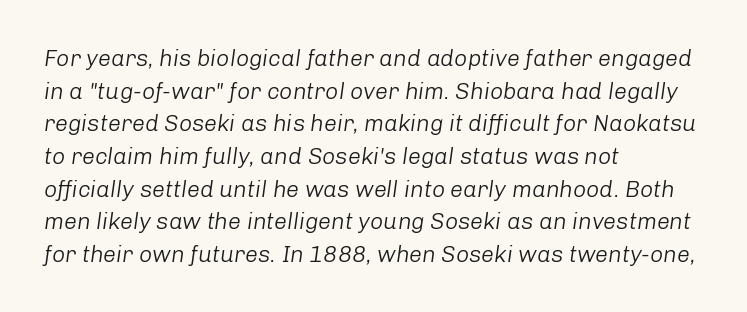
{"italic": "yes", "lean": "right", "slant_degrees": 8, "bold": "no", "underline": "no", "align": "left", "line_spacing": "normal", "line_spacing_ratio": 1.42, "letter_spacing": "normal", "letter_spacing_em": 0.0, "glyph_px": 23}
